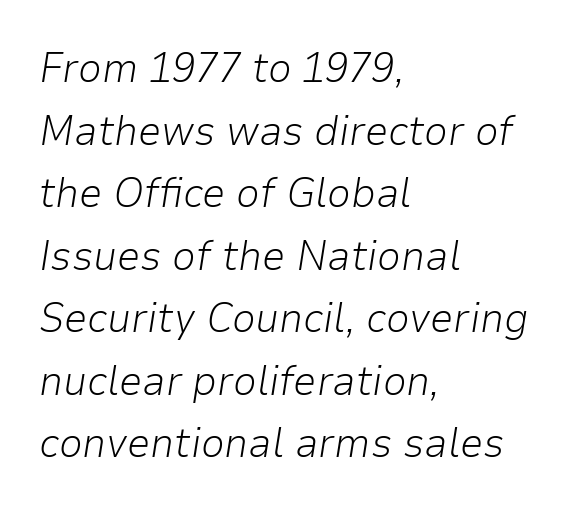
{"italic": "yes", "lean": "right", "slant_degrees": 9, "bold": "no", "weight": "light", "width": "normal", "stroke_contrast": "low", "x_height": "medium", "monospaced": "no", "underline": "no", "align": "left", "line_spacing": "normal", "line_spacing_ratio": 1.49, "letter_spacing": "normal", "letter_spacing_em": 0.0, "glyph_px": 42}
